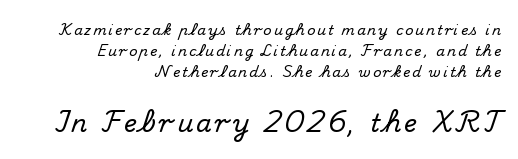
The image shows 25 px text type; set right-aligned, normal line spacing (1.5x), not underlined; the second (bottom) block is 1.79x larger.
